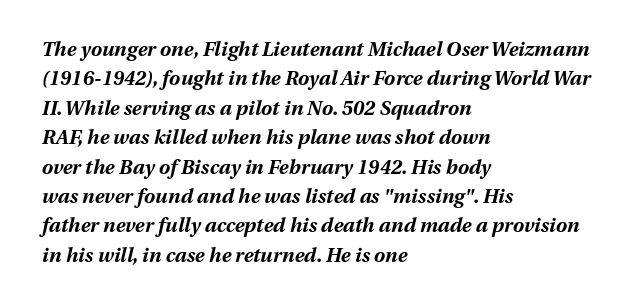
The compositor pushed each line to the left boundary. Successive baselines arrive at the customary interval. I'd describe the lettering as bold — thick and assertive. The lettering tilts uniformly, giving the passage an italic look. Nobody touched the tracking dial on this one.
